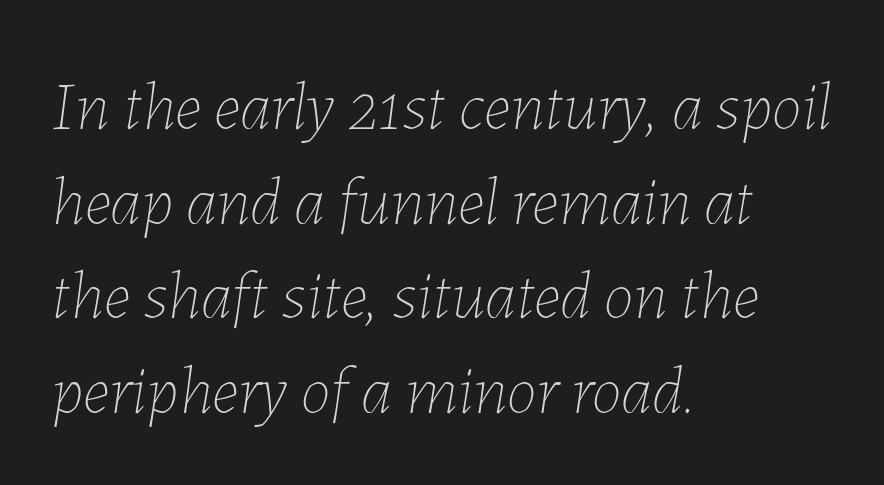
{"italic": "yes", "lean": "right", "slant_degrees": 7, "bold": "no", "weight": "thin", "width": "normal", "stroke_contrast": "low", "x_height": "medium", "monospaced": "no", "underline": "no", "align": "left", "line_spacing": "normal", "line_spacing_ratio": 1.39, "letter_spacing": "normal", "letter_spacing_em": 0.0, "glyph_px": 68}
